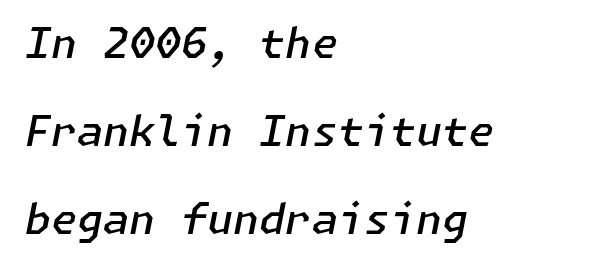
Beneath every word, the page is bare. Compared with typical paragraphs, the rows here are farther apart. Observe the lean: these are italic letterforms. Bold? Not quite — semibold, heavier than regular but stopping short. The typesetter chose a ragged-right arrangement here.
